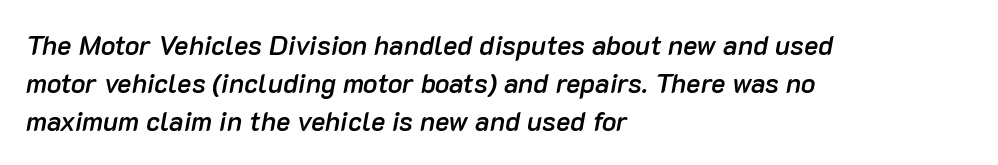
Students, this is semibold: more ink than regular, less than bold. Left-aligned paragraph, ragged on the right. The designer left line spacing at the default. In terms of posture, this sample is oblique. Quick note: underline off. Here the glyphs are tracked normally, forming tight word shapes.
